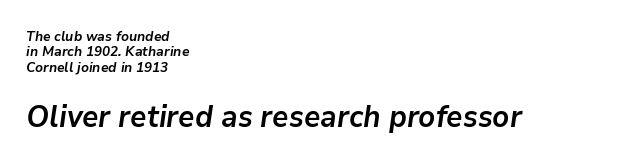
The image shows 30 px semibold type, italic (leaning right); set left-aligned, tight line spacing (1.1x), normal letter spacing, not underlined; the second (bottom) block is 2.14x larger; low stroke contrast and a medium x-height.
